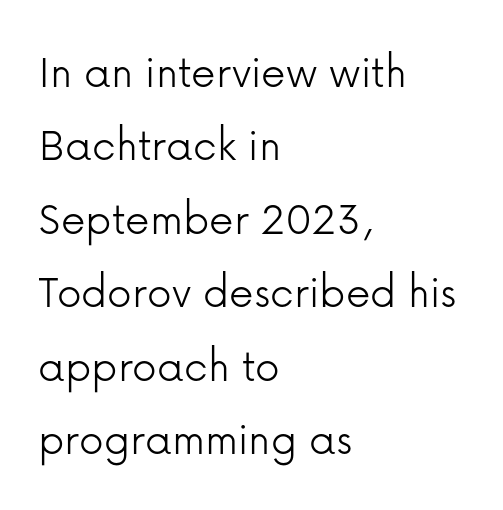
The text was rendered using a sans face with plain stroke endings. Casual observation: everything's shoved over to the left. No extra ink here — the face is not bold. Do the characters align in a grid? No, the font is proportional. The rendering keeps characters at their native spacing. A roman cut, with each character standing at attention.
